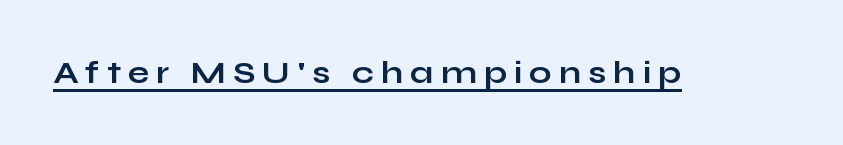
{"serif": "no", "italic": "no", "bold": "yes", "weight": "bold", "width": "wide", "stroke_contrast": "low", "x_height": "medium", "monospaced": "no", "underline": "yes", "letter_spacing": "wide", "letter_spacing_em": 0.22, "glyph_px": 32}
